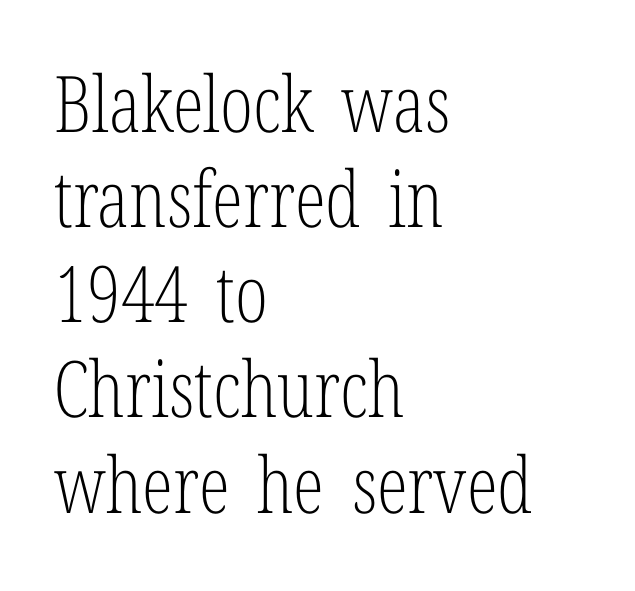
The image shows 78 px light, condensed serif type, upright; set left-aligned, line spacing 1.22x, normal letter spacing, not underlined; low stroke contrast and a medium x-height.
